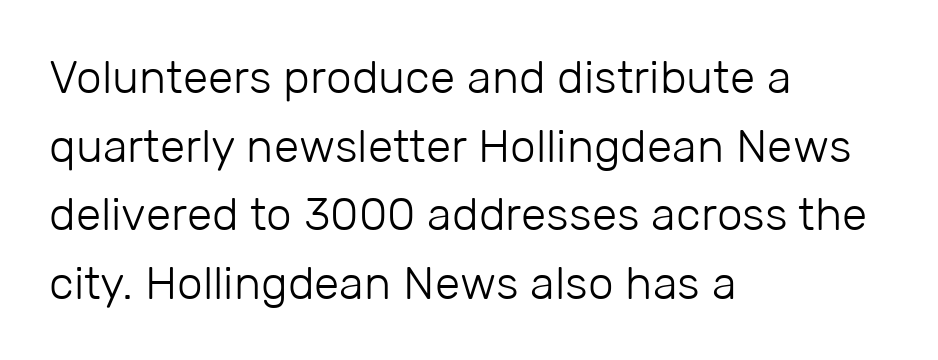
{"serif": "no", "italic": "no", "bold": "no", "weight": "light", "width": "normal", "stroke_contrast": "low", "x_height": "medium", "monospaced": "no", "underline": "no", "align": "left", "line_spacing": "normal", "line_spacing_ratio": 1.49, "letter_spacing": "normal", "letter_spacing_em": 0.0, "glyph_px": 46}
